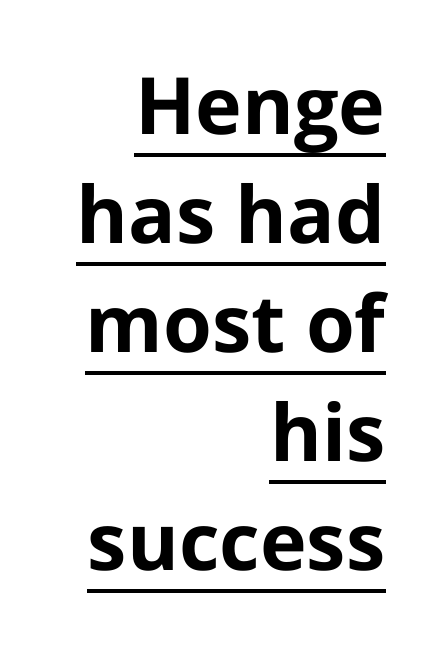
Looks like regular typesetting: each glyph gets only the width it needs. Heavy, bold letterforms. You can see a thin bar hugging the bottom of the glyphs. Nope, not italic — everything's standing straight. The designer went with a sans here, leaving each stem footless. If you drew a ruler down the right edge, every line would touch it.
